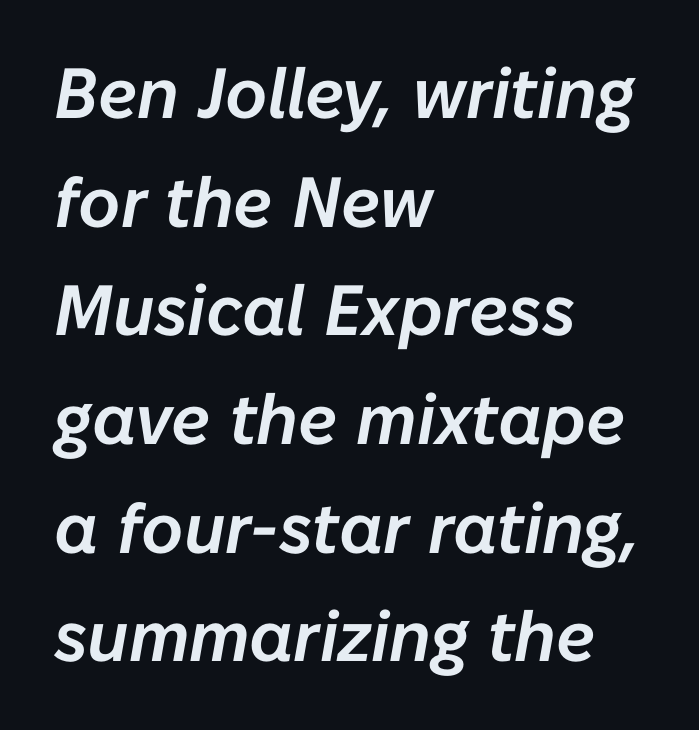
The image shows 71 px text type, italic (leaning right); set left-aligned, normal line spacing (1.53x), normal letter spacing, not underlined; low stroke contrast and a medium x-height.
